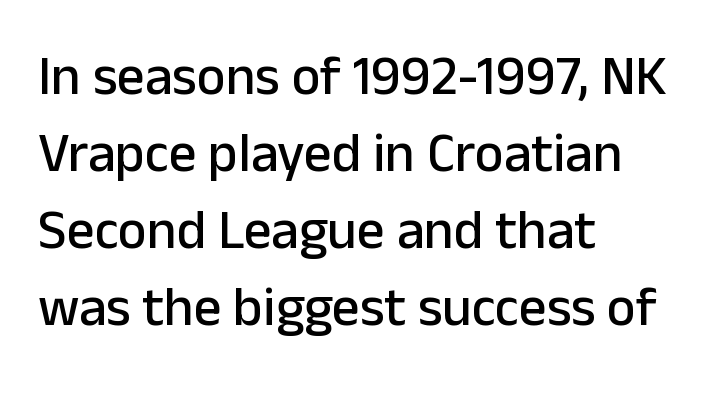
Q: Is the text italic (slanted)? A: No, it is upright.
Q: Is the typeface a serif or a sans-serif typeface? A: Sans-serif.
Q: Is the text underlined? A: No.
Q: How is the paragraph aligned? A: Left-aligned.
Q: Is the spacing between letters normal or unusually wide? A: Normal.
Q: Is the spacing between lines tight, normal or loose? A: Normal.
Q: Width (condensed, normal, or wide)? A: Normal.
Q: Stroke contrast? A: Low.
Q: x-height? A: Medium.
Q: Monospaced? A: No.
